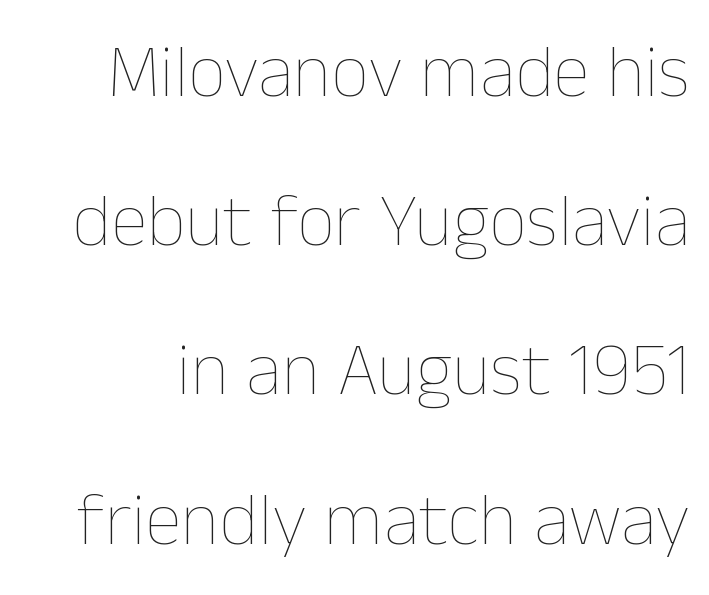
{"italic": "no", "bold": "no", "weight": "thin", "width": "normal", "stroke_contrast": "low", "x_height": "medium", "monospaced": "no", "underline": "no", "line_spacing": "loose", "line_spacing_ratio": 1.99, "letter_spacing": "normal", "letter_spacing_em": 0.0, "glyph_px": 75}
